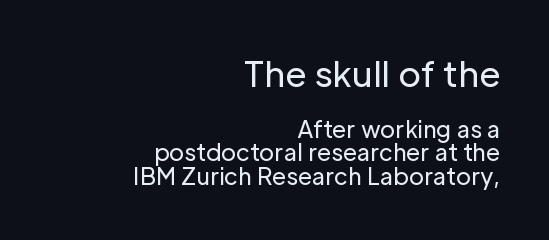
The letters stand upright; this is a roman face. Note the varied advance widths — an 'i' is clearly narrower than an 'm'. Leftover space on each line is placed entirely before the opening word. No letter is thick-stroked: the sample isn't bold.
